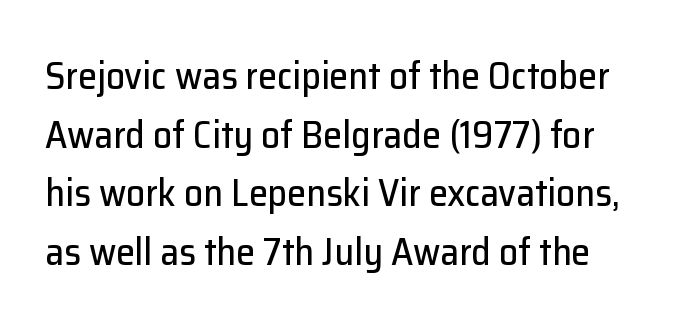
The image shows 38 px sans-serif type, upright; set normal line spacing (1.54x), normal letter spacing, not underlined; low stroke contrast and a medium x-height.
